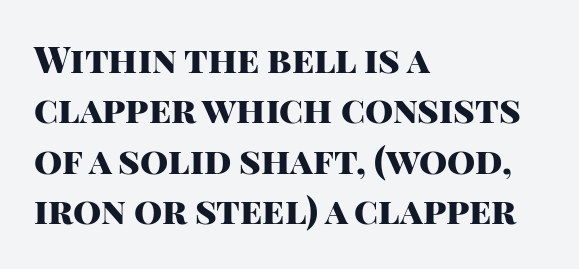
You could not count columns in this text — the font is proportionally spaced. Grotesque or geometric, the face here clearly has no serifs. Compared with typical paragraphs, the rows here are spaced about the same. Letter spacing: default.
